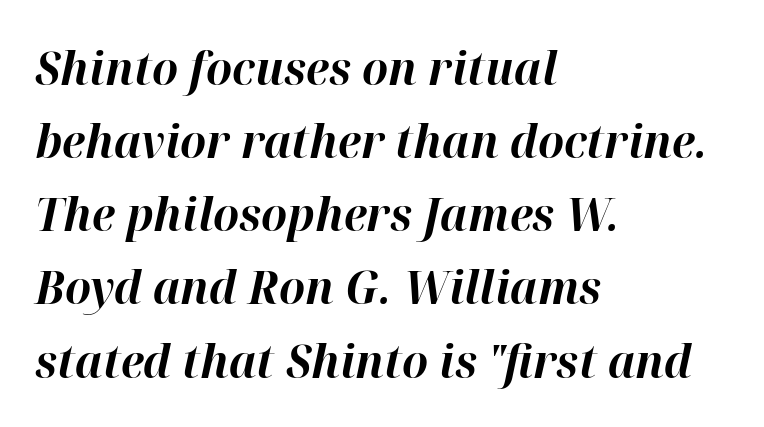
Q: Is the text bold? A: Yes.
Q: Is the text italic (slanted)? A: Yes, it leans right by about 12 degrees.
Q: Is the text underlined? A: No.
Q: How is the paragraph aligned? A: Left-aligned.
Q: Is the spacing between letters normal or unusually wide? A: Normal.
Q: Is the spacing between lines tight, normal or loose? A: Normal.
Q: Width (condensed, normal, or wide)? A: Normal.
Q: Stroke contrast? A: High.
Q: x-height? A: Medium.
Q: Monospaced? A: No.
